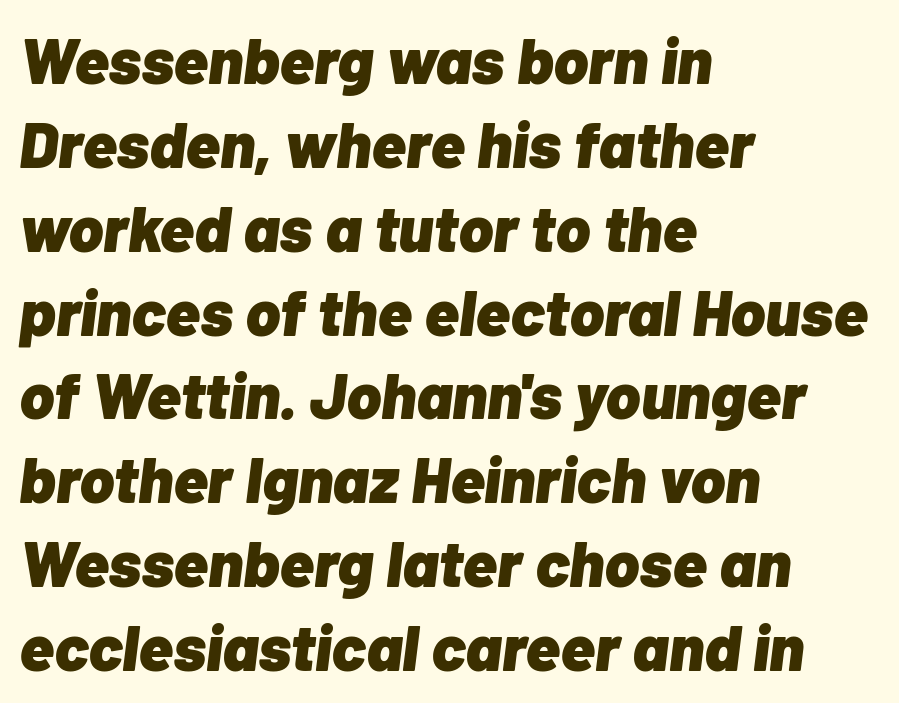
Q: Is the text bold? A: Yes.
Q: Is the text italic (slanted)? A: Yes, it leans right by about 7 degrees.
Q: Is the text underlined? A: No.
Q: How is the paragraph aligned? A: Left-aligned.
Q: Is the spacing between letters normal or unusually wide? A: Normal.
Q: Is the spacing between lines tight, normal or loose? A: Normal.
Q: Width (condensed, normal, or wide)? A: Normal.
Q: Stroke contrast? A: Low.
Q: x-height? A: Medium.
Q: Monospaced? A: No.
